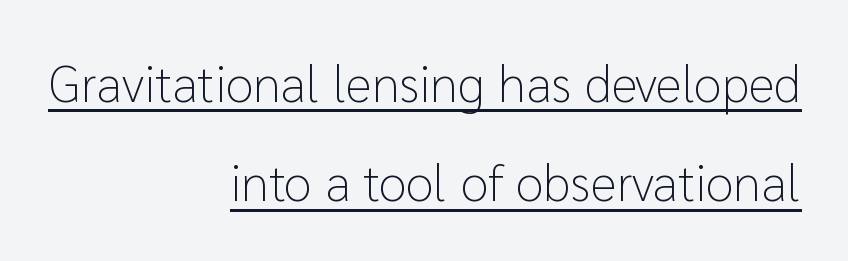
Vertical stems look standard width or narrower in stroke. Is there much room between lines? Yes — plenty of vertical air separates them. Reading down the block, your eye finds every line finishing at a fixed right position. This is underlined copy, the kind a proofreader might mark for attention. Tall strokes in this sample are plumb rather than angled. Character widths vary here, with narrow letters taking less room than wide ones.
